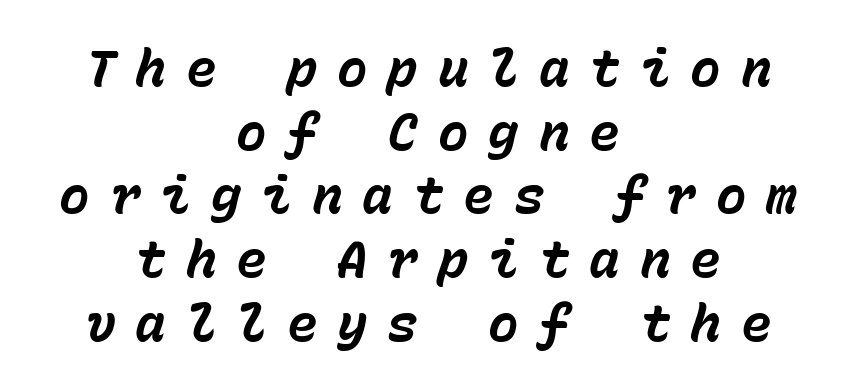
Monospaced: the letters line up in strict vertical columns. The passage is arranged like a title page — every line centered. The typography opts for an oblique posture over an upright one. What weight is shown? A full bold with thick strokes. This block has exactly the height ordinary leading produces. The tracking reads as deliberately expanded to a designer's eye.
